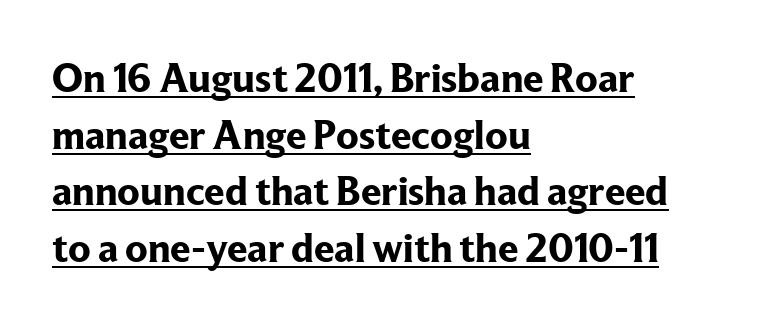
The image shows 41 px bold serif type, upright; set left-aligned, normal line spacing (1.38x), normal letter spacing, underlined; low stroke contrast and a medium x-height.
